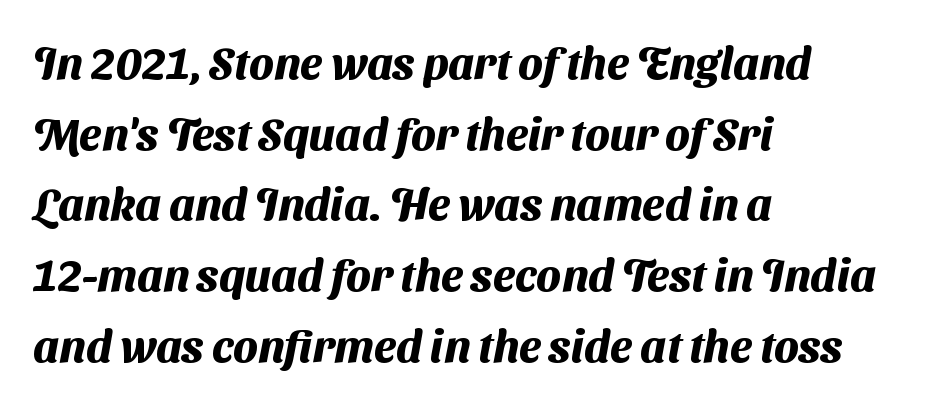
The string is rendered with underlining switched off. The setting favours the left margin, as ordinary paragraphs usually do. Notice how thick the strokes are: this is what a full bold looks like. The characters display no serif detailing; their extremities are plain. Varying glyph widths throughout — classic text-font behaviour. Does extra space separate the letters? No, they use regular spacing.
